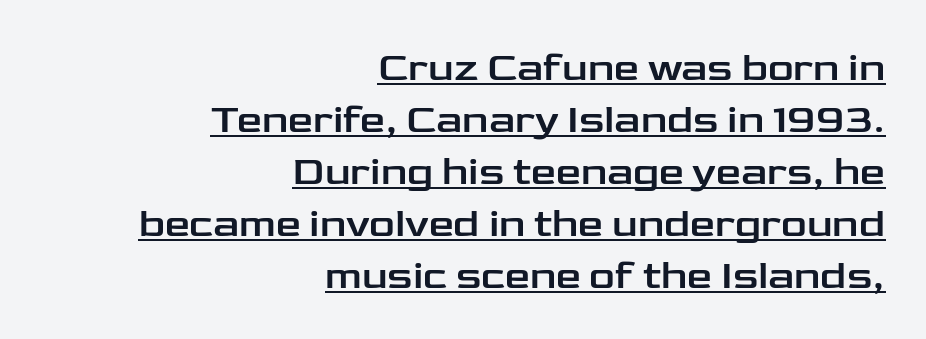
{"serif": "no", "italic": "no", "width": "wide", "stroke_contrast": "low", "x_height": "medium", "monospaced": "no", "underline": "yes", "align": "right", "line_spacing": "normal", "line_spacing_ratio": 1.3, "letter_spacing": "normal", "letter_spacing_em": 0.0, "glyph_px": 40}
